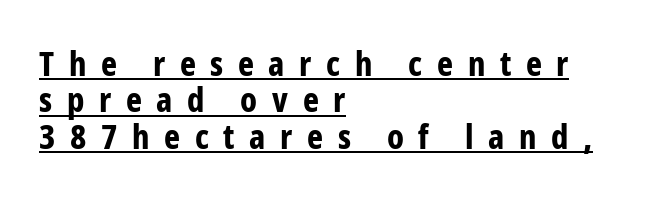
{"serif": "no", "italic": "no", "bold": "yes", "weight": "bold", "width": "condensed", "stroke_contrast": "low", "x_height": "medium", "monospaced": "no", "underline": "yes", "align": "left", "line_spacing": "tight", "line_spacing_ratio": 1.07, "letter_spacing": "wide", "letter_spacing_em": 0.43, "glyph_px": 34}
